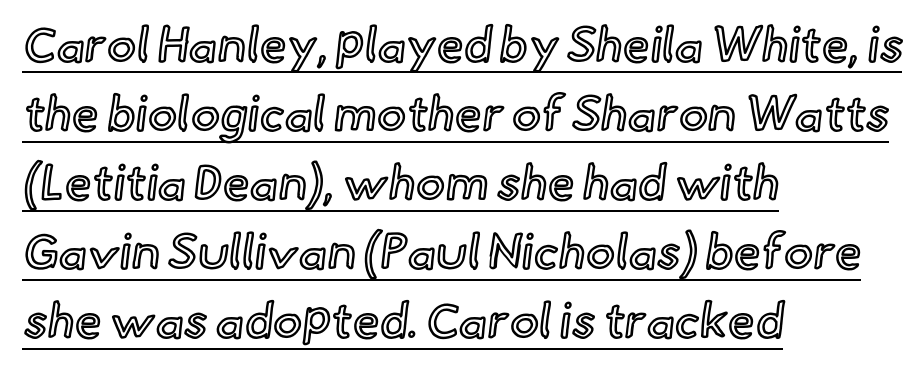
The image shows 49 px text type; set left-aligned, normal line spacing (1.41x), normal letter spacing, underlined; a small x-height.
